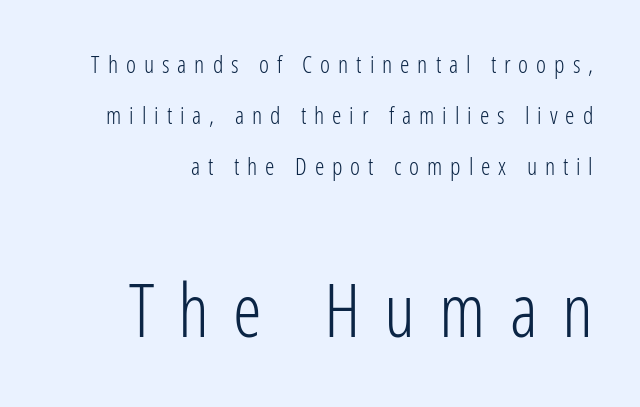
{"serif": "no", "italic": "no", "bold": "no", "weight": "light", "width": "condensed", "stroke_contrast": "low", "x_height": "medium", "monospaced": "no", "underline": "no", "line_spacing": "loose", "line_spacing_ratio": 2.12, "letter_spacing": "wide", "letter_spacing_em": 0.33, "larger_block": "second", "size_ratio": 3.04, "glyph_px": 73}
